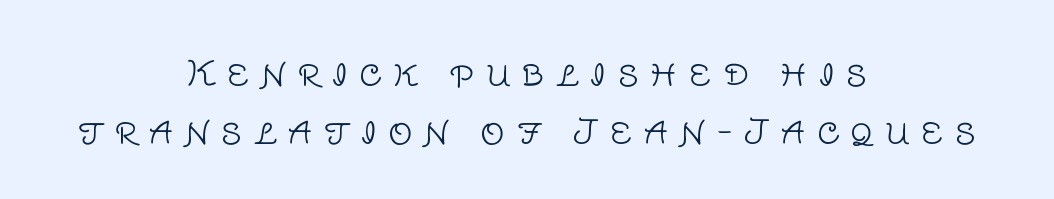
Q: Is the text bold? A: No.
Q: Is the text italic (slanted)? A: Yes.
Q: Is the typeface a serif or a sans-serif typeface? A: Sans-serif.
Q: Is the text underlined? A: No.
Q: How is the paragraph aligned? A: Centered.
Q: Is the spacing between letters normal or unusually wide? A: Unusually wide.
Q: Width (condensed, normal, or wide)? A: Normal.
Q: Stroke contrast? A: Low.
Q: x-height? A: Large.
Q: Monospaced? A: No.
